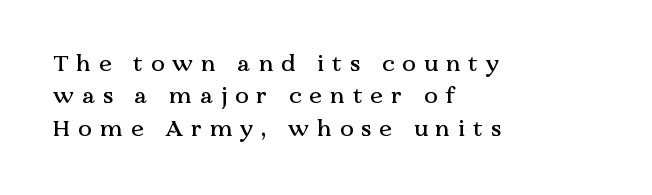
Q: Is the text italic (slanted)? A: No, it is upright.
Q: Is the text underlined? A: No.
Q: How is the paragraph aligned? A: Left-aligned.
Q: Is the spacing between letters normal or unusually wide? A: Unusually wide.
Q: Is the spacing between lines tight, normal or loose? A: Normal.
